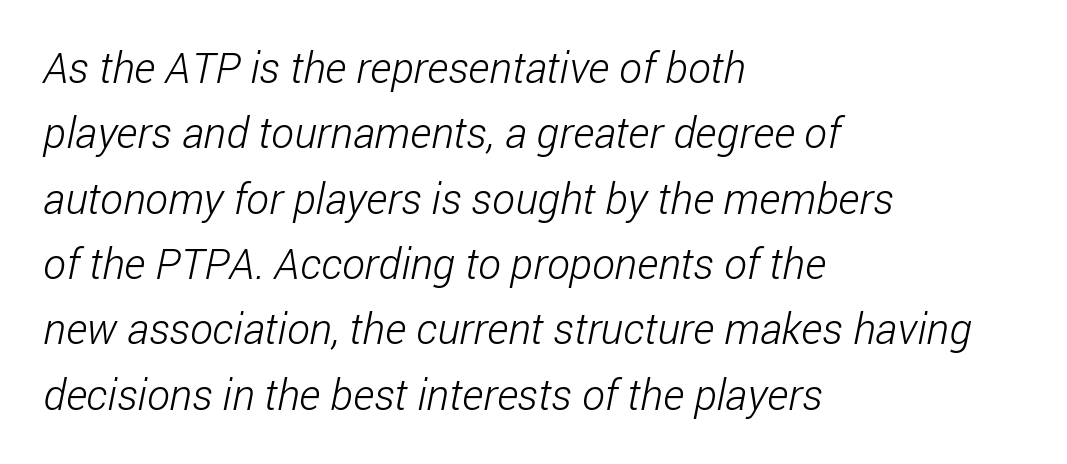
The rendering shows plain stroke endings on the letterforms — a sans-serif design. The weight tops out at a normal text grade. The string is rendered with underlining switched off. Horizontal alignment here is leftward, the default for most running prose. A typesetter would call this zero additional tracking.
